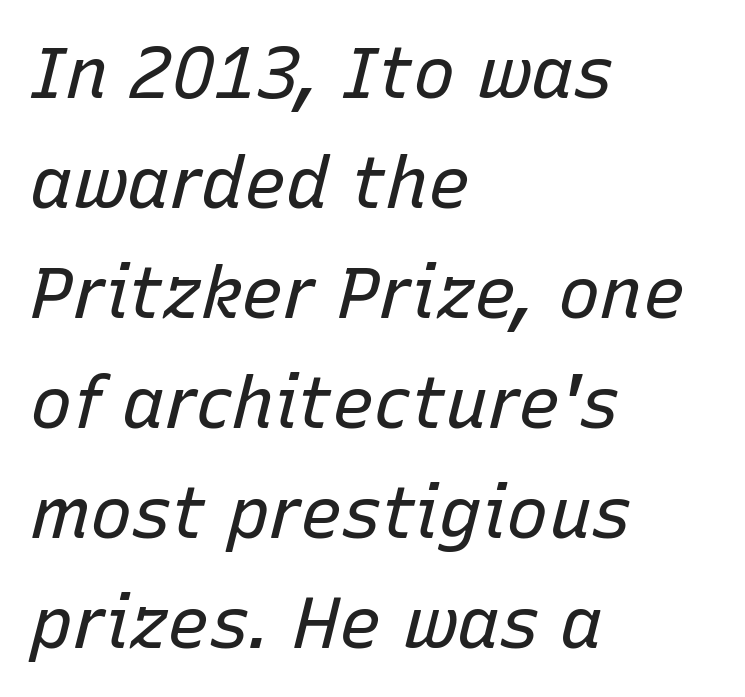
Nobody touched the tracking dial on this one. The rendering uses natural spacing where letterforms have individual widths. The cut favours lightness, reaching ordinary text weight at its darkest. A normal amount of white space separates one row of letters from the next. Words float on clear page, feet unadorned.
